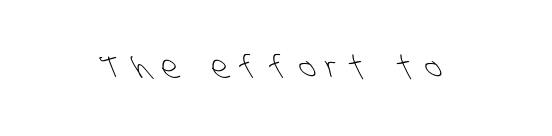
{"serif": "no", "bold": "no", "weight": "light", "width": "condensed", "stroke_contrast": "low", "x_height": "large", "monospaced": "no", "underline": "no", "letter_spacing": "wide", "letter_spacing_em": 0.37, "glyph_px": 31}
